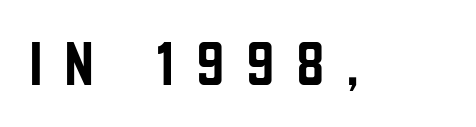
Q: Is the text italic (slanted)? A: No, it is upright.
Q: Is the typeface a serif or a sans-serif typeface? A: Sans-serif.
Q: Is the text underlined? A: No.
Q: Is the spacing between letters normal or unusually wide? A: Unusually wide.
Q: Width (condensed, normal, or wide)? A: Condensed.
Q: Stroke contrast? A: Low.
Q: x-height? A: Large.
Q: Monospaced? A: No.
